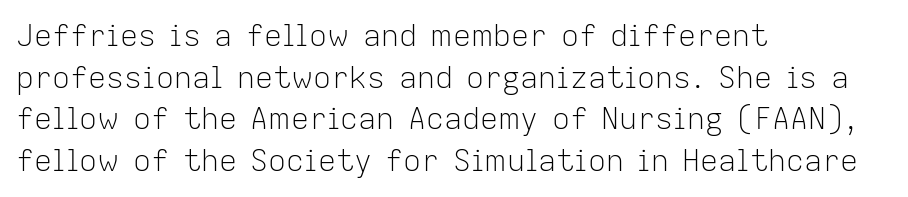
Q: Is the text bold? A: No.
Q: Is the text italic (slanted)? A: No, it is upright.
Q: Is the typeface a serif or a sans-serif typeface? A: Sans-serif.
Q: Is the text underlined? A: No.
Q: How is the paragraph aligned? A: Left-aligned.
Q: Is the spacing between letters normal or unusually wide? A: Normal.
Q: Is the spacing between lines tight, normal or loose? A: Normal.
Q: Width (condensed, normal, or wide)? A: Normal.
Q: Stroke contrast? A: Low.
Q: x-height? A: Medium.
Q: Monospaced? A: No.
